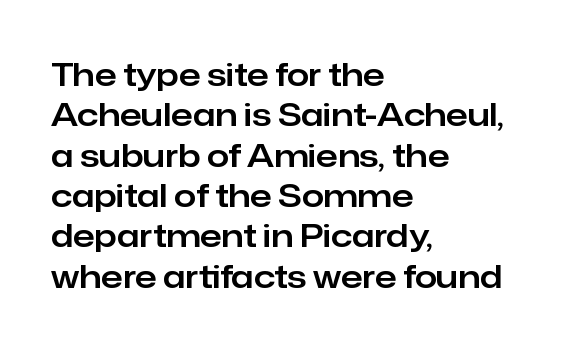
{"serif": "no", "italic": "no", "width": "normal", "stroke_contrast": "low", "x_height": "medium", "monospaced": "no", "underline": "no", "align": "left", "line_spacing": "normal", "line_spacing_ratio": 1.26, "letter_spacing": "normal", "letter_spacing_em": 0.0, "glyph_px": 32}
